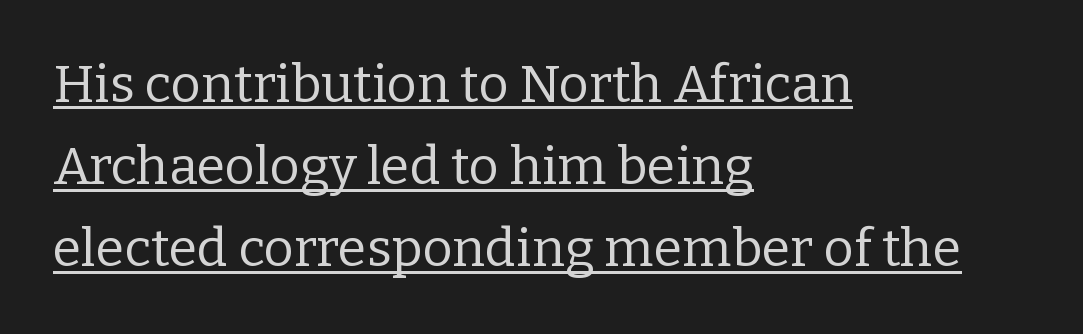
Q: Is the text bold? A: No.
Q: Is the text italic (slanted)? A: No, it is upright.
Q: Is the typeface a serif or a sans-serif typeface? A: Serif.
Q: Is the text underlined? A: Yes.
Q: How is the paragraph aligned? A: Left-aligned.
Q: Is the spacing between letters normal or unusually wide? A: Normal.
Q: Is the spacing between lines tight, normal or loose? A: Normal.
Q: Width (condensed, normal, or wide)? A: Normal.
Q: Stroke contrast? A: Low.
Q: x-height? A: Medium.
Q: Monospaced? A: No.
